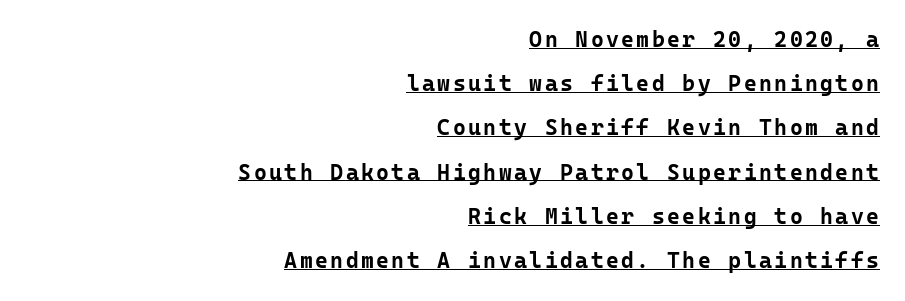
Q: Is the text bold? A: Yes.
Q: Is the text italic (slanted)? A: No, it is upright.
Q: Is the text underlined? A: Yes.
Q: How is the paragraph aligned? A: Right-aligned.
Q: Is the spacing between lines tight, normal or loose? A: Loose.
